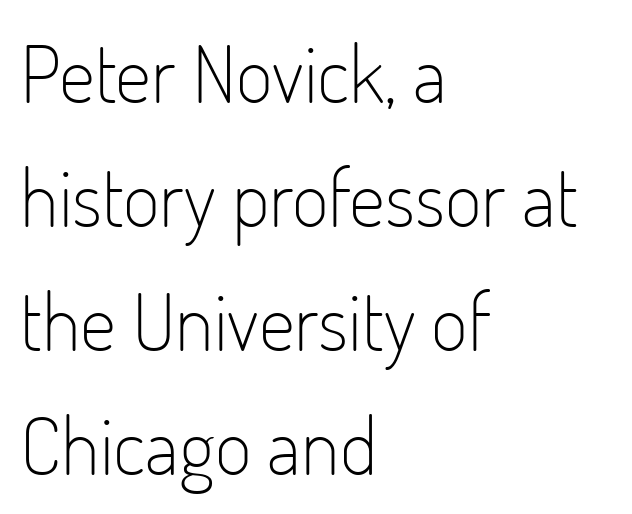
The gaps between neighbouring characters are ordinary and unremarkable. The letters look calm and open, with moderate or lighter stems. This is roman type, the default non-slanted kind. Honestly, the row spacing looks completely unremarkable. The typeface chosen for these lines omits serifs.
